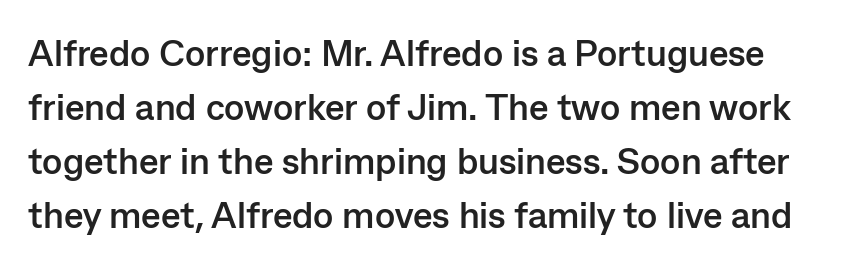
Words appear dense and cohesive because spacing is normal. Varying glyph widths throughout — classic text-font behaviour. The rendering shows plain stroke endings on the letterforms — a sans-serif design. Stroke thickness is high; the sample reads as a true bold.
